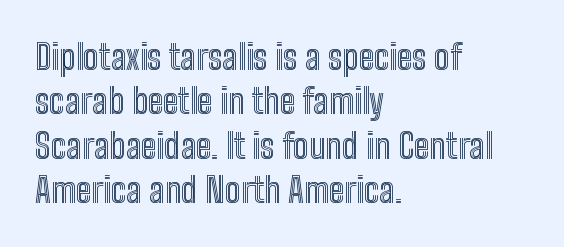
Q: Is the text italic (slanted)? A: No, it is upright.
Q: Is the text underlined? A: No.
Q: How is the paragraph aligned? A: Left-aligned.
Q: Is the spacing between letters normal or unusually wide? A: Normal.
Q: Is the spacing between lines tight, normal or loose? A: Normal.
Q: Width (condensed, normal, or wide)? A: Condensed.
Q: x-height? A: Medium.
Q: Monospaced? A: No.
